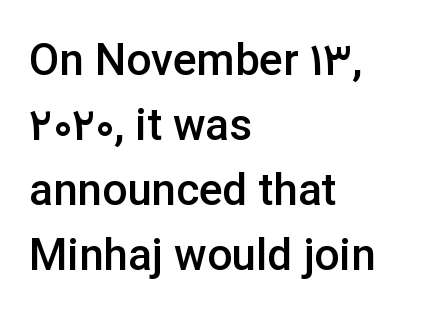
The image shows 44 px semibold sans-serif type, upright; set left-aligned, normal line spacing (1.48x), normal letter spacing, not underlined; low stroke contrast and a medium x-height.
